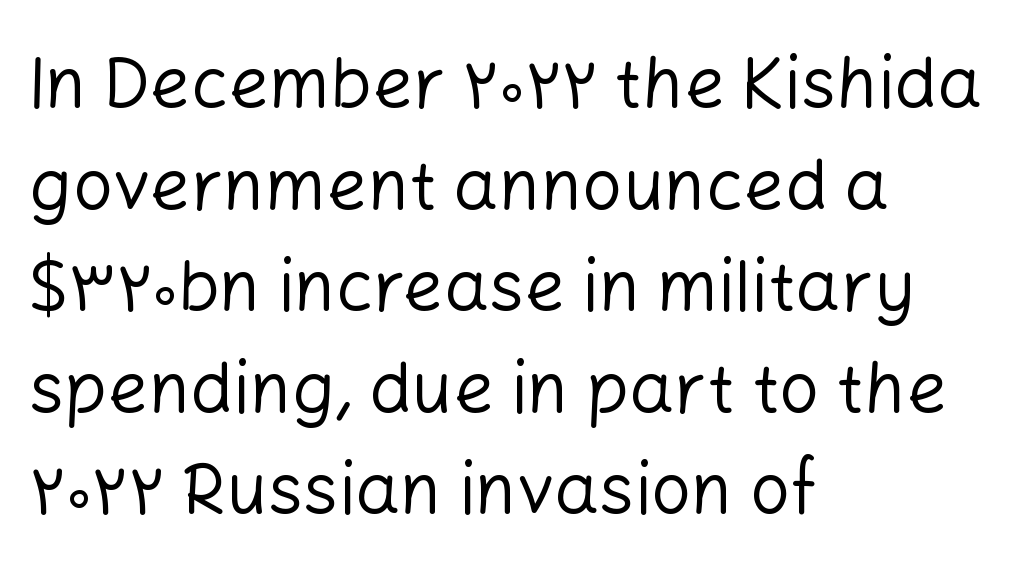
Q: Is the text bold? A: No.
Q: Is the text italic (slanted)? A: No, it is upright.
Q: Is the typeface a serif or a sans-serif typeface? A: Sans-serif.
Q: Is the text underlined? A: No.
Q: How is the paragraph aligned? A: Left-aligned.
Q: Is the spacing between letters normal or unusually wide? A: Normal.
Q: Is the spacing between lines tight, normal or loose? A: Normal.
Q: Width (condensed, normal, or wide)? A: Normal.
Q: Stroke contrast? A: Low.
Q: x-height? A: Medium.
Q: Monospaced? A: No.
